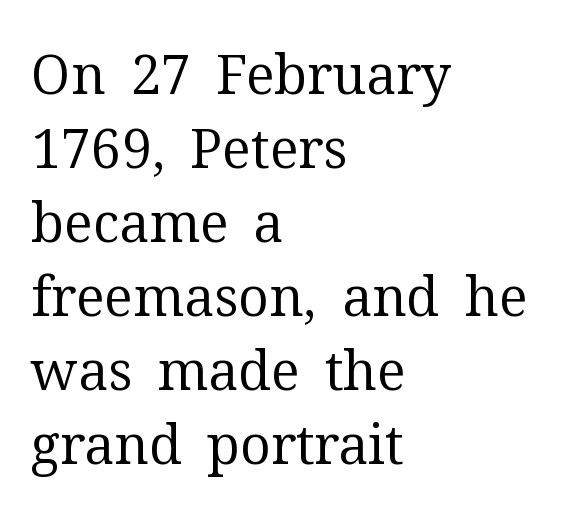
Every stem runs plumb, perpendicular to the baseline. Evenly set lines give the paragraph a standard silhouette. The font sits on the lighter half of the weight spectrum, regular included. You could call the tracking neutral — neither tight nor loose. Alignment: flush left.
